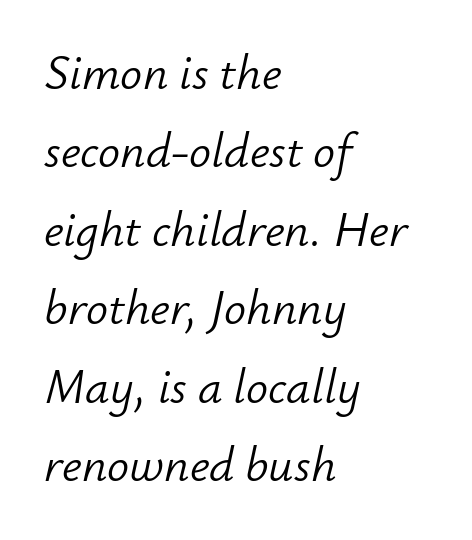
{"italic": "yes", "lean": "right", "slant_degrees": 12, "bold": "no", "weight": "light", "width": "normal", "stroke_contrast": "low", "x_height": "small", "monospaced": "no", "underline": "no", "align": "left", "line_spacing": "normal", "line_spacing_ratio": 1.6, "letter_spacing": "normal", "letter_spacing_em": 0.0, "glyph_px": 49}
